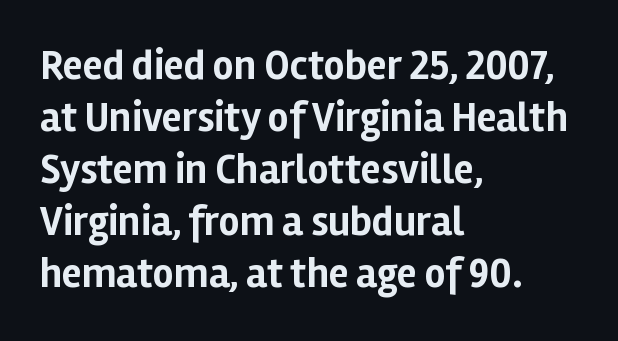
Rule under the text: the space is simply empty. Does the weight exceed regular? Yes, all the way to bold. The face used here is a sans, in the tradition of grotesques and geometrics. In terms of letterspacing, this is plain default setting. You could not count columns in this text — the font is proportionally spaced. Does the lettering tilt? It doesn't — this is upright.
